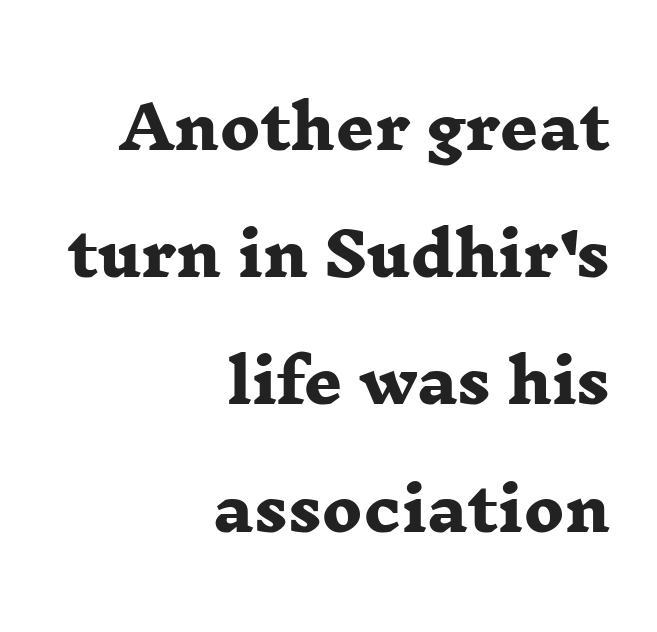
Q: Is the text bold? A: Yes.
Q: Is the typeface a serif or a sans-serif typeface? A: Serif.
Q: Is the text underlined? A: No.
Q: How is the paragraph aligned? A: Right-aligned.
Q: Is the spacing between letters normal or unusually wide? A: Normal.
Q: Is the spacing between lines tight, normal or loose? A: Loose.
Q: Width (condensed, normal, or wide)? A: Wide.
Q: Stroke contrast? A: Low.
Q: x-height? A: Medium.
Q: Monospaced? A: No.
